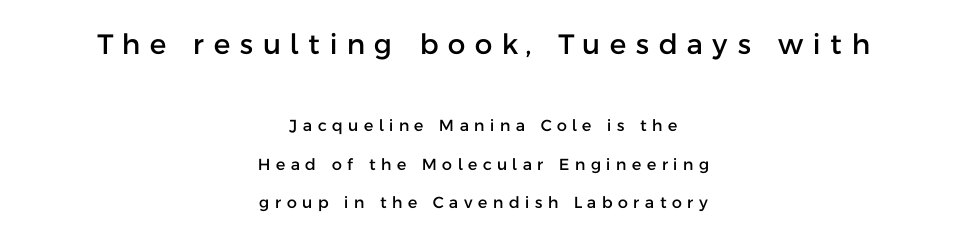
{"serif": "no", "italic": "no", "width": "normal", "stroke_contrast": "low", "x_height": "medium", "monospaced": "no", "underline": "no", "align": "center", "line_spacing": "loose", "line_spacing_ratio": 2.39, "letter_spacing": "wide", "letter_spacing_em": 0.34, "larger_block": "first", "size_ratio": 1.75, "glyph_px": 28}
